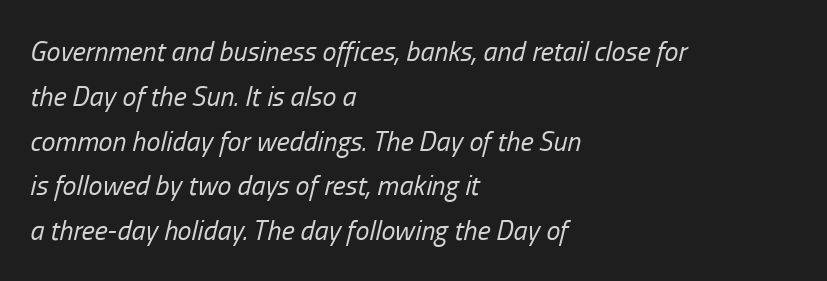
{"italic": "yes", "lean": "right", "slant_degrees": 13, "bold": "no", "weight": "regular", "width": "condensed", "stroke_contrast": "low", "x_height": "medium", "monospaced": "no", "underline": "no", "align": "left", "line_spacing": "normal", "line_spacing_ratio": 1.6, "letter_spacing": "normal", "letter_spacing_em": 0.0, "glyph_px": 28}
